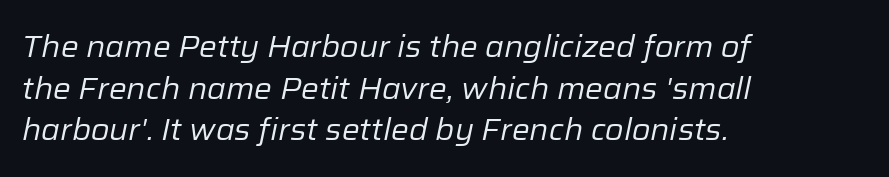
The image shows 30 px regular-weight type, italic (leaning right); set left-aligned, normal line spacing (1.39x), normal letter spacing, not underlined; low stroke contrast and a medium x-height.
